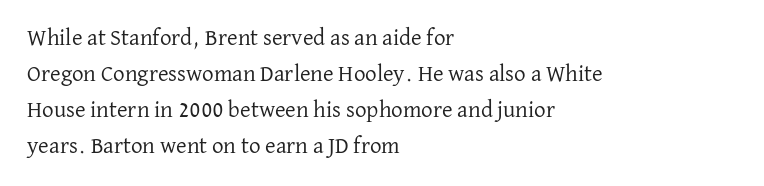
The image shows 23 px text type, upright; set left-aligned, normal line spacing (1.56x), normal letter spacing, not underlined.
